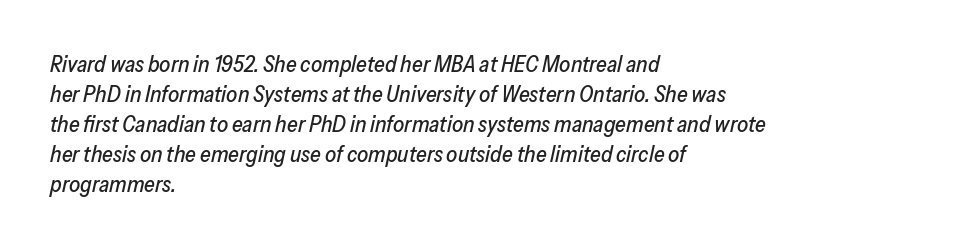
Q: Is the text italic (slanted)? A: Yes, it leans right by about 13 degrees.
Q: Is the text underlined? A: No.
Q: How is the paragraph aligned? A: Left-aligned.
Q: Is the spacing between letters normal or unusually wide? A: Normal.
Q: Is the spacing between lines tight, normal or loose? A: Normal.
